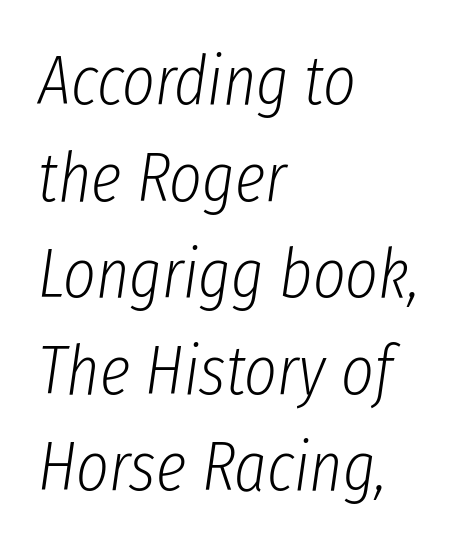
Q: Is the text bold? A: No.
Q: Is the text italic (slanted)? A: Yes, it leans right by about 8 degrees.
Q: Is the text underlined? A: No.
Q: How is the paragraph aligned? A: Left-aligned.
Q: Is the spacing between letters normal or unusually wide? A: Normal.
Q: Is the spacing between lines tight, normal or loose? A: Normal.
Q: Width (condensed, normal, or wide)? A: Condensed.
Q: Stroke contrast? A: Low.
Q: x-height? A: Medium.
Q: Monospaced? A: No.
